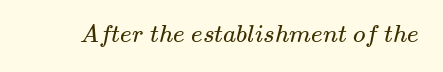
Q: Is the text bold? A: No.
Q: Is the text underlined? A: No.
Q: Is the spacing between letters normal or unusually wide? A: Normal.
